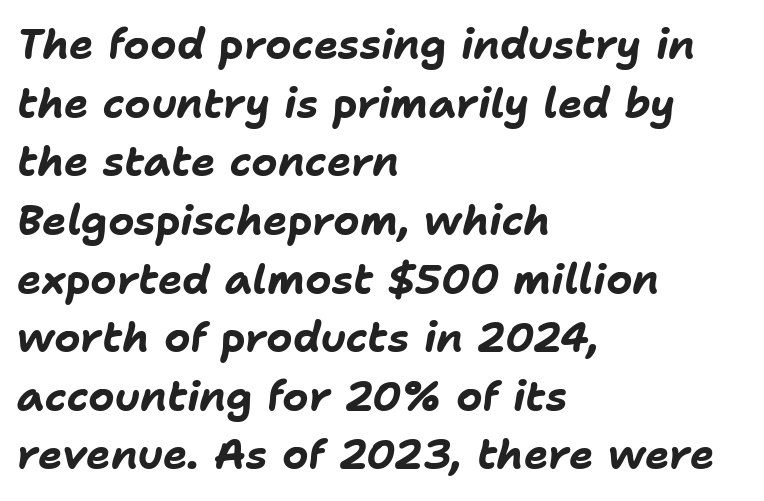
Has an underline been added? It has not. The text block is weighted toward the left margin, trailing off unevenly rightward. No extra tracking has been applied to these lines. It's the slanting kind of type. The face used here is proportionally spaced, like ordinary book or web type.
